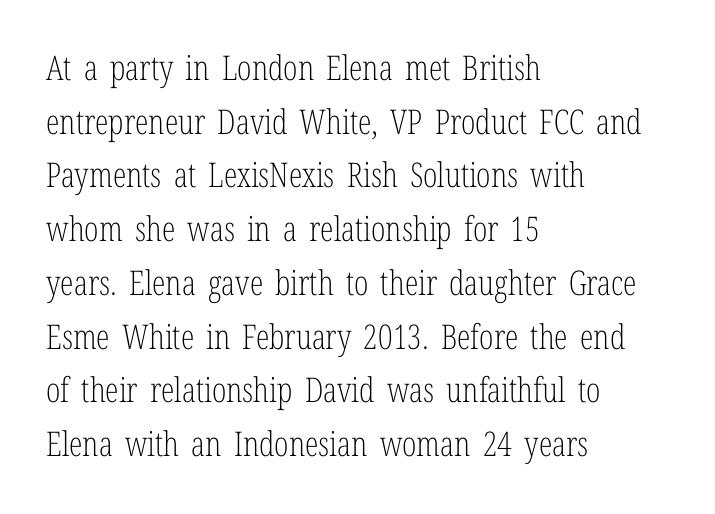
These lines were composed using upright roman letters. The face used here is seriffed, in the tradition of book romans. Horizontal alignment here is leftward, the default for most running prose. These lines sit exactly where default settings would place them. These glyphs show unthickened strokes, regular width or finer. The gap between lines stays unmarked.
